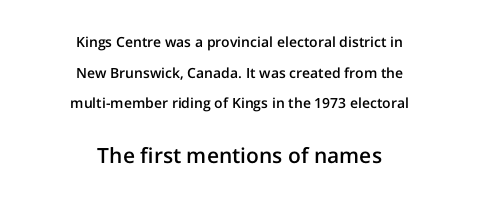
{"italic": "no", "bold": "semi", "underline": "no", "align": "center", "line_spacing": "loose", "line_spacing_ratio": 2.18, "letter_spacing": "normal", "letter_spacing_em": 0.0, "larger_block": "second", "size_ratio": 1.5, "glyph_px": 21}
